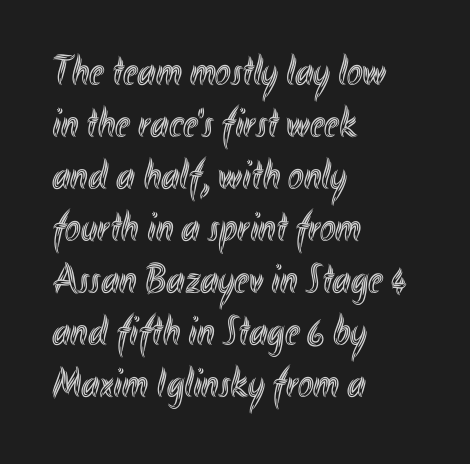
Q: Is the text italic (slanted)? A: Yes.
Q: Is the text underlined? A: No.
Q: How is the paragraph aligned? A: Left-aligned.
Q: Is the spacing between letters normal or unusually wide? A: Normal.
Q: Width (condensed, normal, or wide)? A: Condensed.
Q: x-height? A: Small.
Q: Monospaced? A: No.
